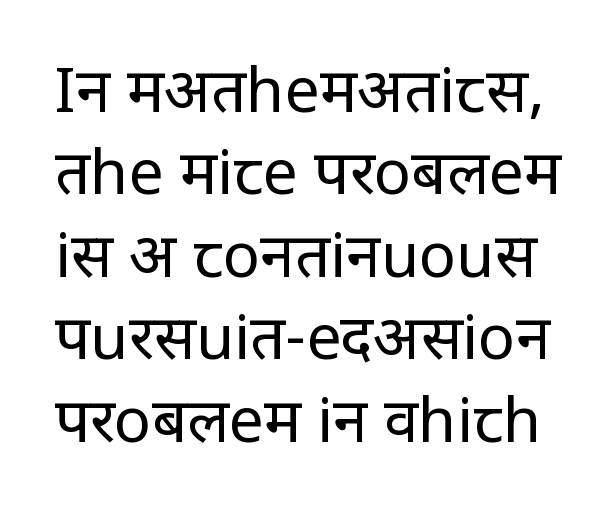
Note: no serifs on the glyphs. In terms of posture, this sample is upright. Here the designer chose a conventional face with non-uniform glyph widths. Notice how descenders clear the ascenders below comfortably — that's standard leading.
